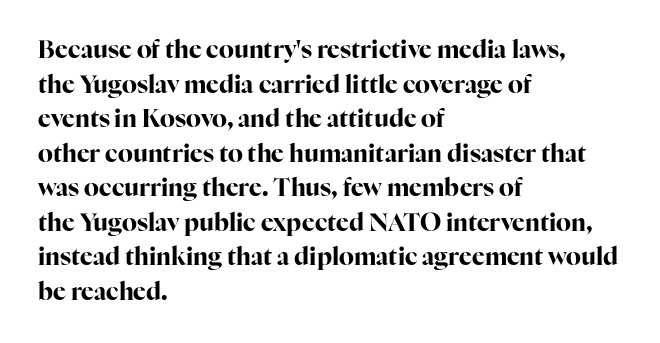
Q: Is the text bold? A: Yes.
Q: Is the text italic (slanted)? A: No, it is upright.
Q: Is the text underlined? A: No.
Q: How is the paragraph aligned? A: Left-aligned.
Q: Is the spacing between letters normal or unusually wide? A: Normal.
Q: Is the spacing between lines tight, normal or loose? A: Normal.
